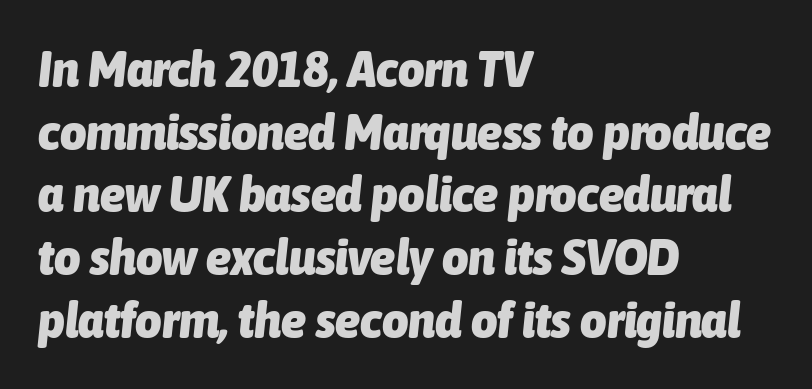
{"italic": "yes", "lean": "right", "slant_degrees": 6, "bold": "yes", "weight": "heavy", "width": "condensed", "stroke_contrast": "low", "x_height": "medium", "monospaced": "no", "underline": "no", "align": "left", "line_spacing_ratio": 1.23, "letter_spacing": "normal", "letter_spacing_em": 0.0, "glyph_px": 51}
